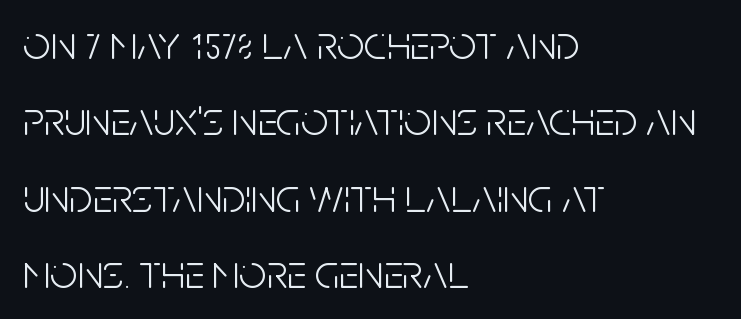
The image shows 48 px light, condensed sans-serif type, upright; set left-aligned, normal line spacing (1.59x), normal letter spacing, not underlined; low stroke contrast and a large x-height.
